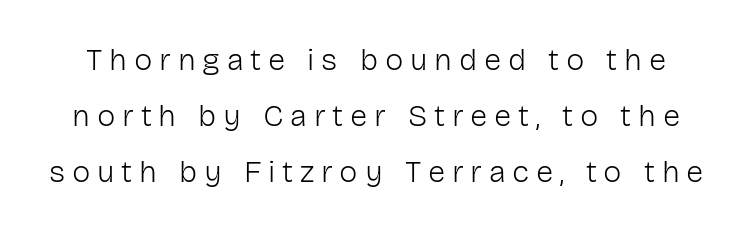
Q: Is the text bold? A: No.
Q: Is the text italic (slanted)? A: No, it is upright.
Q: Is the typeface a serif or a sans-serif typeface? A: Sans-serif.
Q: Is the text underlined? A: No.
Q: Is the spacing between letters normal or unusually wide? A: Unusually wide.
Q: Width (condensed, normal, or wide)? A: Normal.
Q: Stroke contrast? A: Low.
Q: x-height? A: Medium.
Q: Monospaced? A: No.
